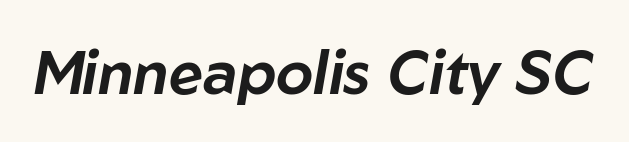
Here the designer chose a conventional face with non-uniform glyph widths. You can tell it's italic because the verticals aren't actually vertical. Default kerning and tracking; the words read as compact shapes. The area under the type is left untouched.
